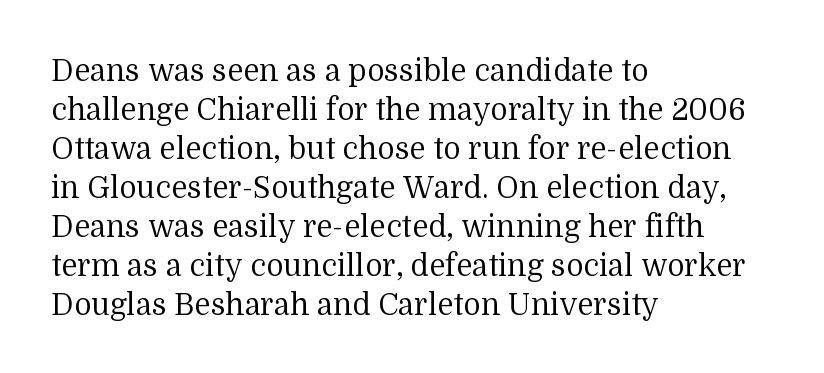
The image shows 30 px regular-weight serif type, upright; set left-aligned, normal line spacing (1.3x), normal letter spacing, not underlined; medium stroke contrast and a medium x-height.
